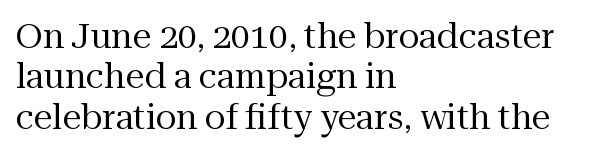
Each row of text sits above clean, open space. The paragraph shown leans on its left margin. Observe the ordinary spacing: letters are neighbours, not strangers. Regarding serifs, this sample has them. Think of a printed novel: that variable character pitch is what you see here. Stem width sits at or under what a default text font uses.
